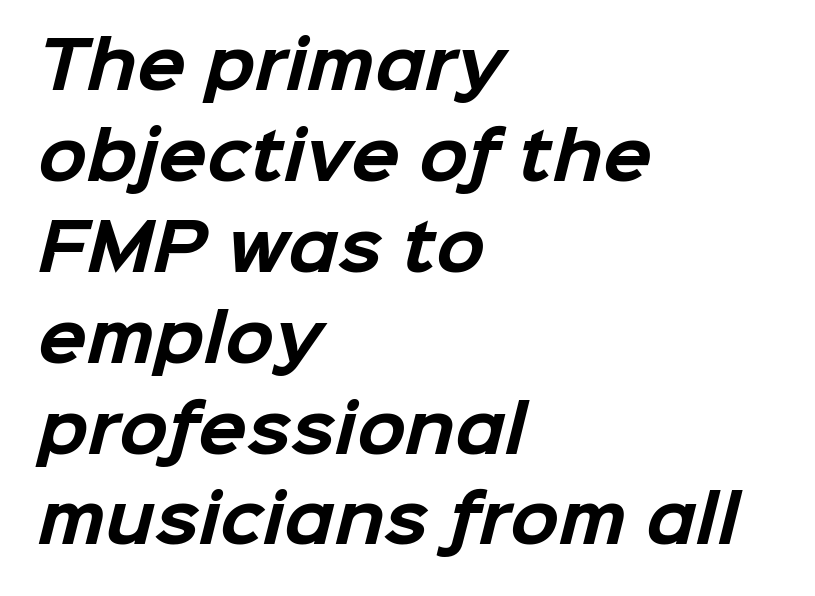
Line spacing here is normal. The letters are bold, with thick, heavy strokes. Standard letterfit; no display-style spreading of the glyphs. Only glyphs here, with clear space below each row.
